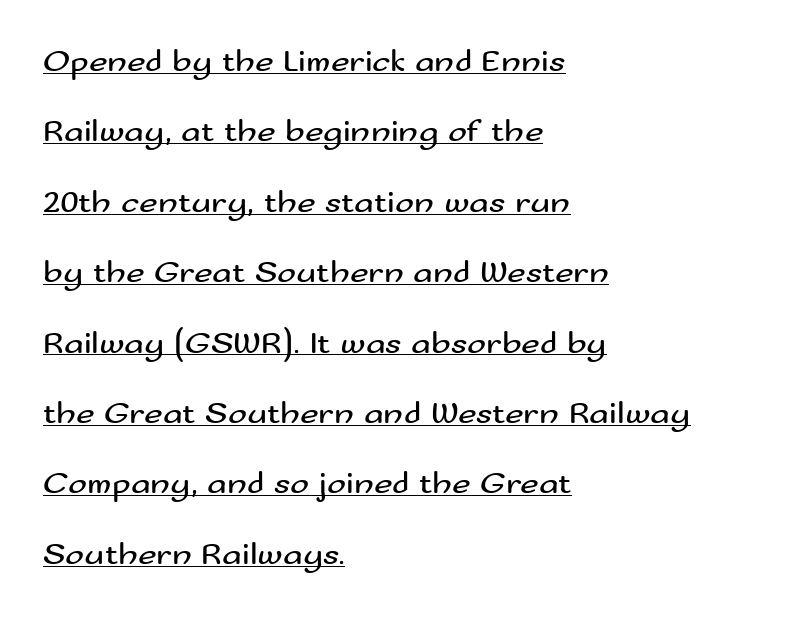
The letters advance in unequal steps, a hallmark of proportional type. Every character sits straight up, as roman type does. Line beginnings align vertically; line endings do not. The font sits on the lighter half of the weight spectrum, regular included. Is there much room between lines? Yes — plenty of vertical air separates them.
